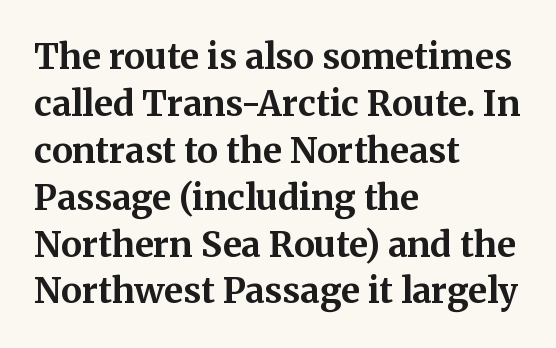
Line starts are locked; line ends wander. One glance says typical: line gaps are just what's usual. Characters remain perfectly vertical along every line. Thick stems and heavy bowls — unmistakably bold. The passage shown is typed in a proportional face where columns would drift. Letters rest on an invisible, unmarked baseline.
